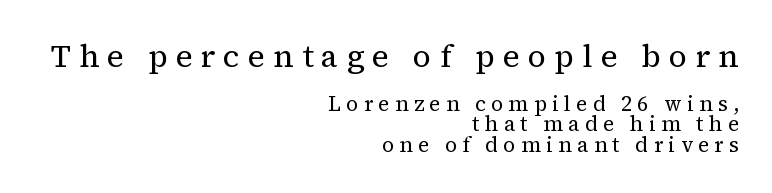
Character widths vary here, with narrow letters taking less room than wide ones. In terms of posture, this sample is upright. Line endings align vertically; line beginnings do not. The foot of each line stays bare and open. Each new line begins almost immediately beneath the previous one.
